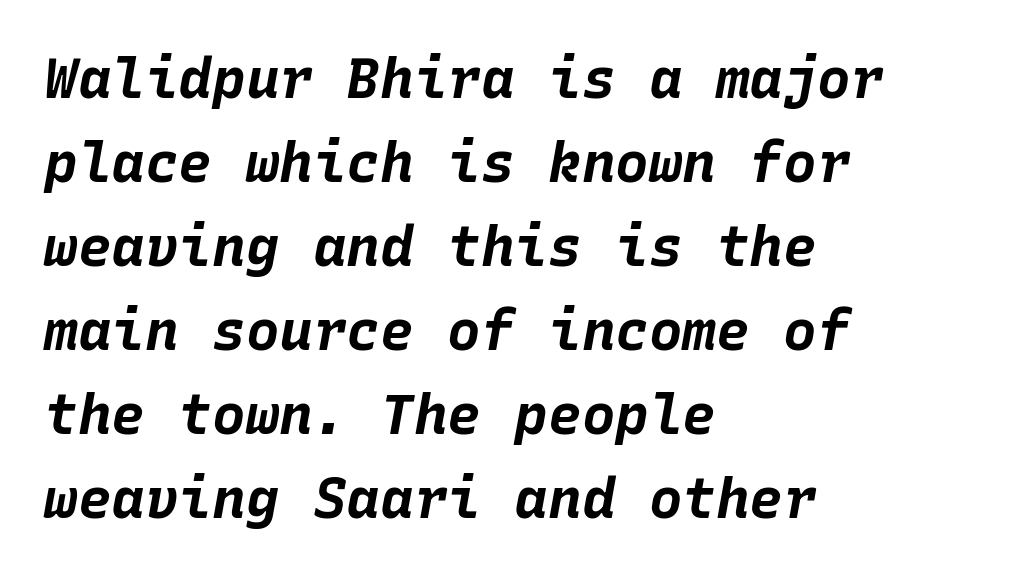
A bare baseline throughout the passage. Spacing verdict: monospaced, one width for all characters. Observe the lean: these are italic letterforms. Quick note: interline space is typical.
